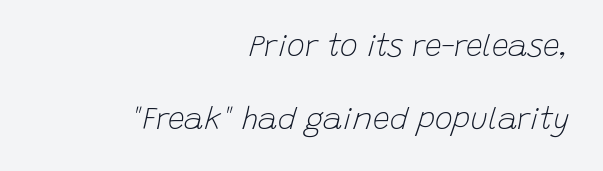
The image shows 30 px light type, italic (leaning right); set right-aligned, loose line spacing (2.43x), normal letter spacing, not underlined; low stroke contrast and a large x-height.
